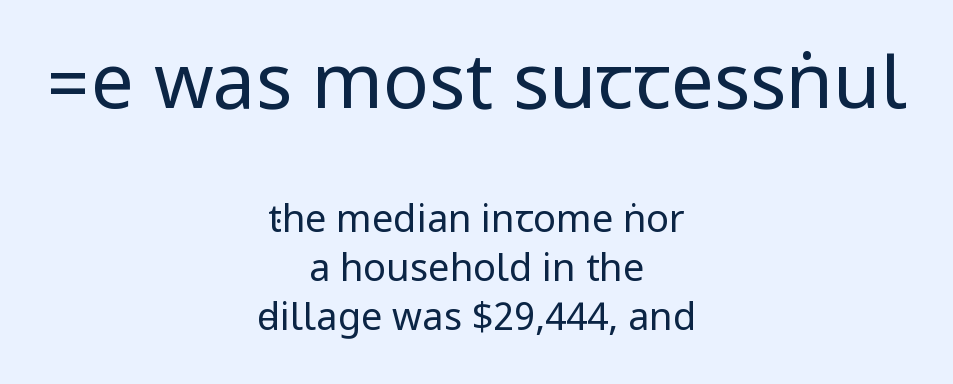
{"serif": "no", "italic": "no", "bold": "no", "weight": "regular", "width": "condensed", "stroke_contrast": "low", "underline": "no", "align": "center", "line_spacing": "normal", "line_spacing_ratio": 1.29, "letter_spacing": "normal", "letter_spacing_em": 0.0, "larger_block": "first", "size_ratio": 2.0, "glyph_px": 76}
